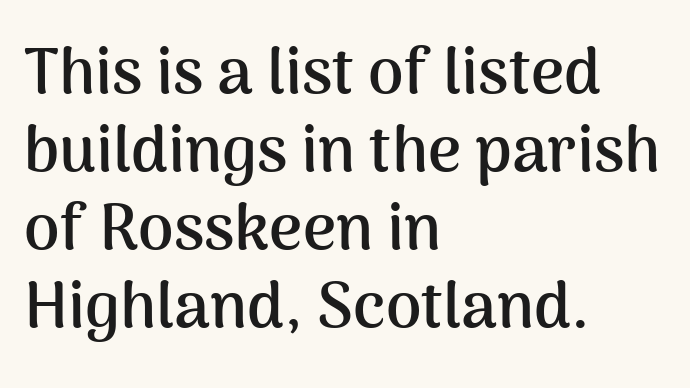
{"serif": "no", "italic": "no", "bold": "yes", "weight": "semibold", "width": "normal", "stroke_contrast": "medium", "x_height": "medium", "monospaced": "no", "underline": "no", "align": "left", "line_spacing_ratio": 1.22, "letter_spacing": "normal", "letter_spacing_em": 0.0, "glyph_px": 64}
